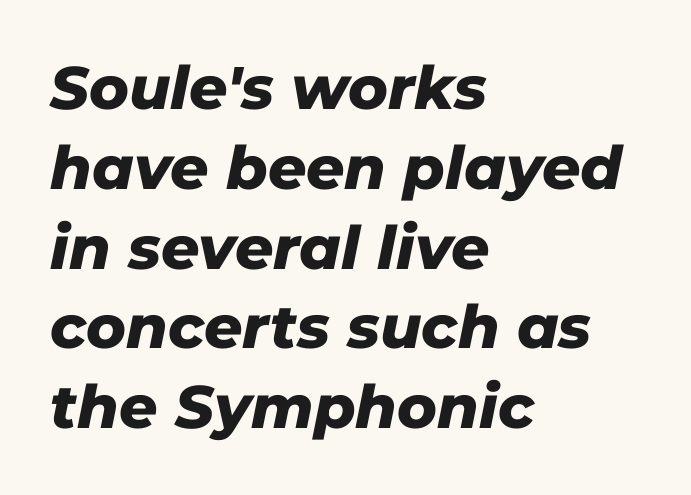
{"italic": "yes", "lean": "right", "slant_degrees": 11, "bold": "yes", "weight": "heavy", "width": "normal", "stroke_contrast": "low", "x_height": "medium", "monospaced": "no", "underline": "no", "align": "left", "line_spacing": "normal", "line_spacing_ratio": 1.33, "letter_spacing": "normal", "letter_spacing_em": 0.0, "glyph_px": 60}
